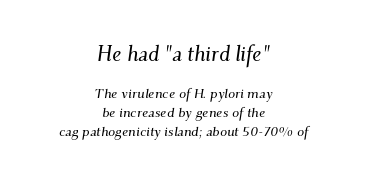
{"italic": "yes", "lean": "right", "slant_degrees": 9, "underline": "no", "align": "center", "line_spacing": "normal", "line_spacing_ratio": 1.36, "letter_spacing": "normal", "letter_spacing_em": 0.0, "larger_block": "first", "size_ratio": 1.5, "glyph_px": 21}
